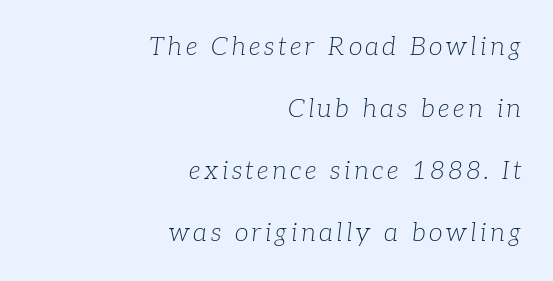
The area under the type is left untouched. Line endings align vertically; line beginnings do not. Italic: yes, the glyphs are oblique. Leading is clearly above the norm, producing a sparse column.
